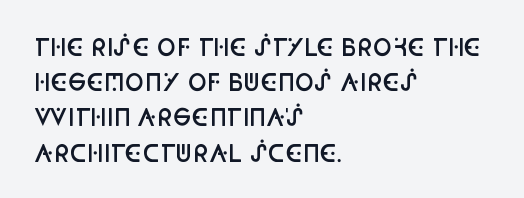
The image shows 23 px text type, upright; set left-aligned, normal line spacing (1.53x), normal letter spacing, not underlined.
